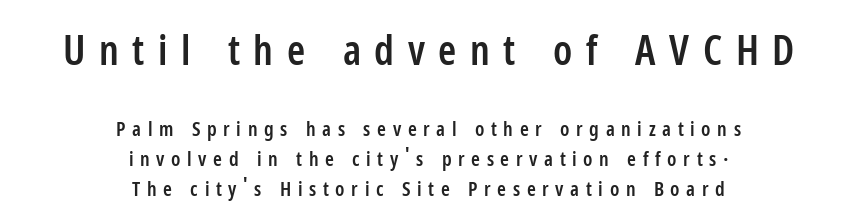
{"serif": "no", "italic": "no", "bold": "semi", "weight": "semibold", "width": "condensed", "stroke_contrast": "low", "x_height": "medium", "monospaced": "no", "underline": "no", "align": "center", "line_spacing": "normal", "line_spacing_ratio": 1.48, "letter_spacing": "wide", "letter_spacing_em": 0.33, "larger_block": "first", "size_ratio": 2.05, "glyph_px": 41}
